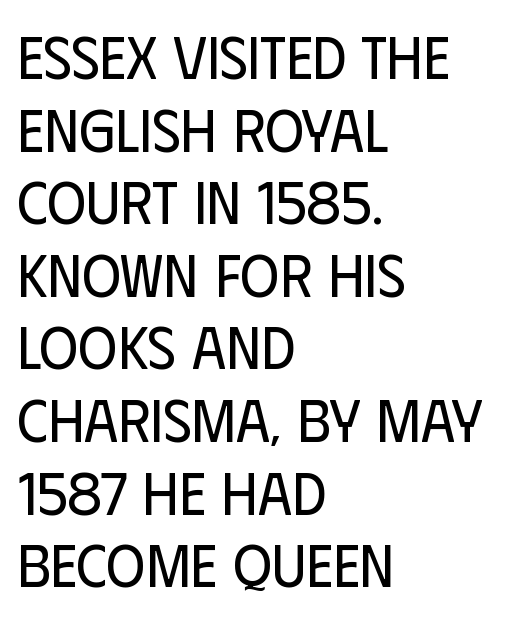
Counters stay open thanks to moderate or lighter strokes. The zone under the glyphs is completely vacant. Notice how the passage keeps a crisp vertical edge on the left only. Italic? Not at all — the glyphs are vertical. A typesetter would call this zero additional tracking. Examine the stroke ends and you'll find no serifs.
